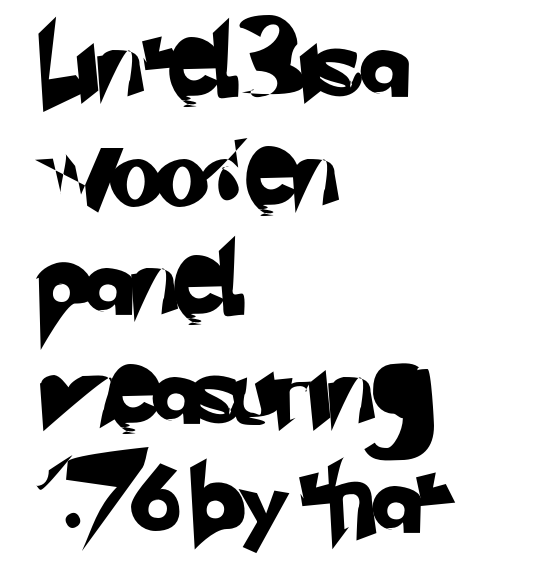
Q: Is the typeface a serif or a sans-serif typeface? A: Sans-serif.
Q: Is the text underlined? A: No.
Q: How is the paragraph aligned? A: Left-aligned.
Q: Is the spacing between letters normal or unusually wide? A: Normal.
Q: Is the spacing between lines tight, normal or loose? A: Normal.
Q: Width (condensed, normal, or wide)? A: Normal.
Q: Stroke contrast? A: Low.
Q: x-height? A: Small.
Q: Monospaced? A: No.
